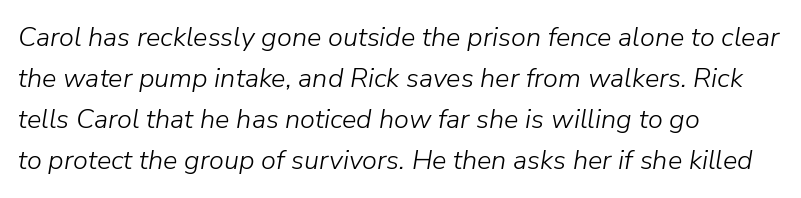
The image shows 27 px text type, italic (leaning right); set left-aligned, normal line spacing (1.52x), normal letter spacing, not underlined.
